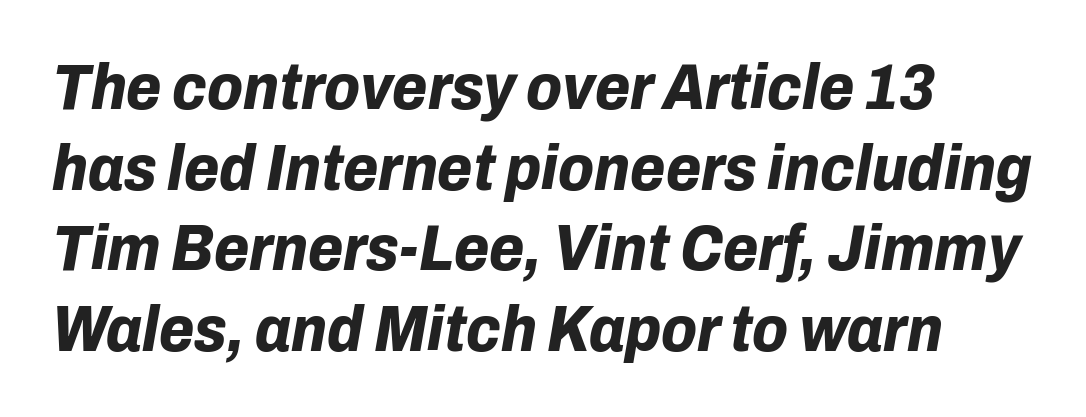
{"italic": "yes", "lean": "right", "slant_degrees": 10, "bold": "yes", "weight": "bold", "width": "normal", "stroke_contrast": "low", "x_height": "medium", "monospaced": "no", "underline": "no", "align": "left", "line_spacing": "normal", "line_spacing_ratio": 1.26, "letter_spacing": "normal", "letter_spacing_em": 0.0, "glyph_px": 64}
